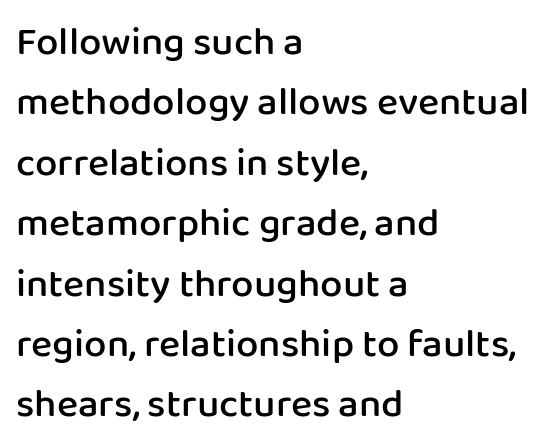
Q: Is the text bold? A: Semi-bold.
Q: Is the text italic (slanted)? A: No, it is upright.
Q: Is the typeface a serif or a sans-serif typeface? A: Sans-serif.
Q: Is the text underlined? A: No.
Q: How is the paragraph aligned? A: Left-aligned.
Q: Is the spacing between letters normal or unusually wide? A: Normal.
Q: Is the spacing between lines tight, normal or loose? A: Normal.
Q: Width (condensed, normal, or wide)? A: Normal.
Q: Stroke contrast? A: Low.
Q: x-height? A: Medium.
Q: Monospaced? A: No.
